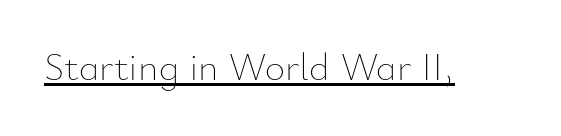
The image shows 39 px thin type, upright; set normal letter spacing, underlined; low stroke contrast and a small x-height.
